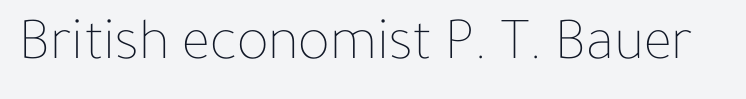
Q: Is the text bold? A: No.
Q: Is the text italic (slanted)? A: No, it is upright.
Q: Is the text underlined? A: No.
Q: Is the spacing between letters normal or unusually wide? A: Normal.
Q: Width (condensed, normal, or wide)? A: Normal.
Q: Stroke contrast? A: Low.
Q: x-height? A: Medium.
Q: Monospaced? A: No.
